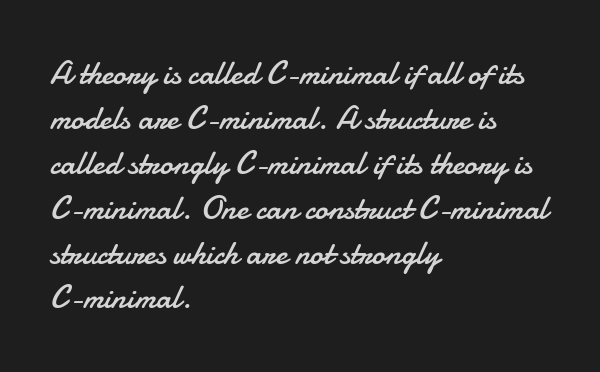
Q: Is the text bold? A: No.
Q: Is the text italic (slanted)? A: Yes.
Q: Is the typeface a serif or a sans-serif typeface? A: Sans-serif.
Q: Is the text underlined? A: No.
Q: How is the paragraph aligned? A: Left-aligned.
Q: Is the spacing between letters normal or unusually wide? A: Normal.
Q: Is the spacing between lines tight, normal or loose? A: Normal.
Q: Width (condensed, normal, or wide)? A: Normal.
Q: Stroke contrast? A: Low.
Q: x-height? A: Small.
Q: Monospaced? A: No.
